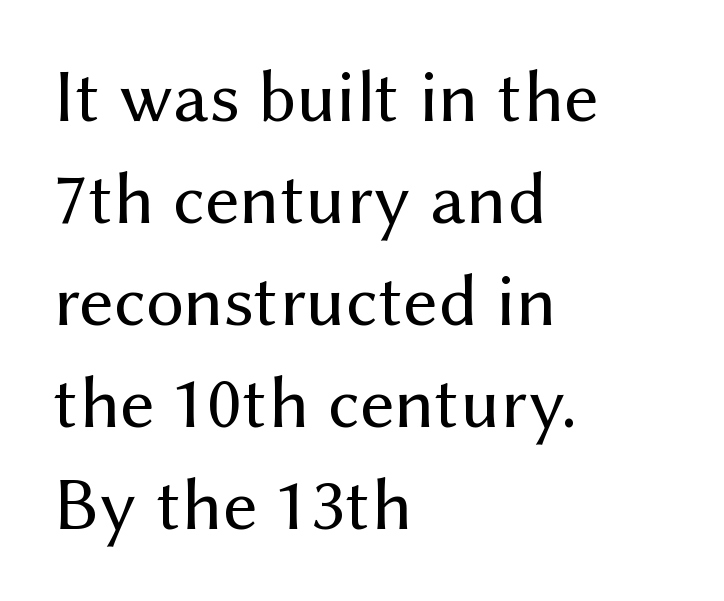
The image shows 75 px regular-weight sans-serif type, upright; set left-aligned, normal line spacing (1.36x), normal letter spacing, not underlined; medium stroke contrast and a medium x-height.
